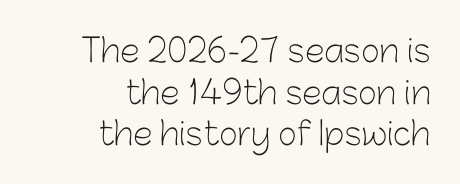
{"serif": "no", "italic": "no", "bold": "no", "weight": "light", "width": "normal", "stroke_contrast": "low", "x_height": "medium", "monospaced": "no", "underline": "no", "align": "right", "line_spacing": "normal", "line_spacing_ratio": 1.3, "letter_spacing": "normal", "letter_spacing_em": 0.0, "glyph_px": 32}
